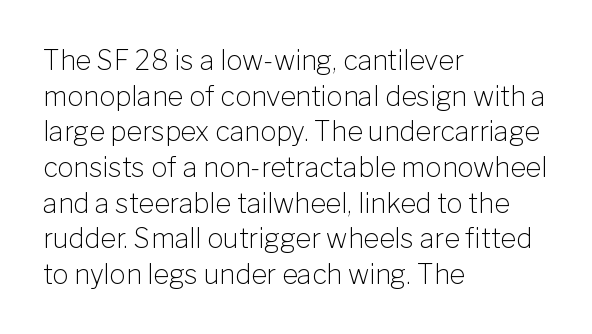
The image shows 27 px text type, upright; set left-aligned, normal line spacing (1.32x), normal letter spacing, not underlined.
